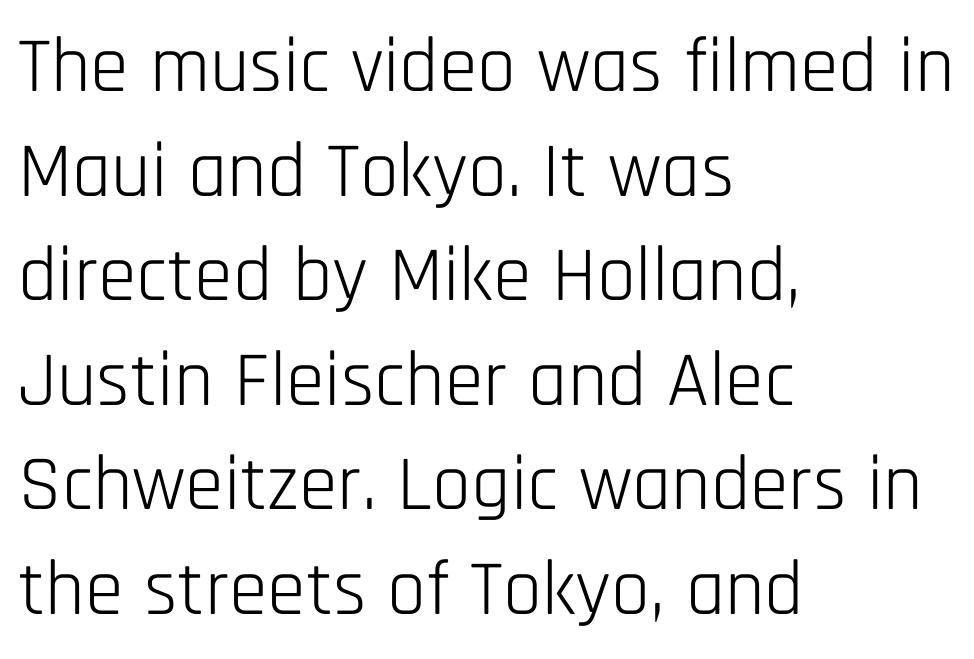
This rendering features lettering with no underline. Normally led — the rows are evenly, conventionally spaced. The passage shown has conventional tracking throughout. A student would call this left alignment; a typographer would say flush left, rag right.
